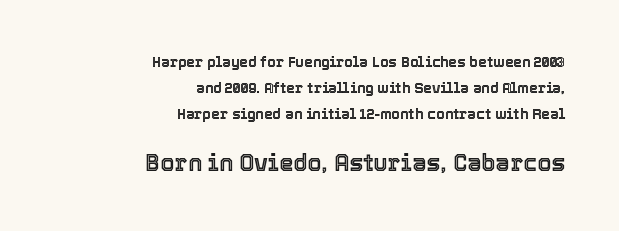
The image shows 23 px text type, upright; set right-aligned, line spacing 1.85x, normal letter spacing, not underlined; the second (bottom) block is 1.64x larger.
